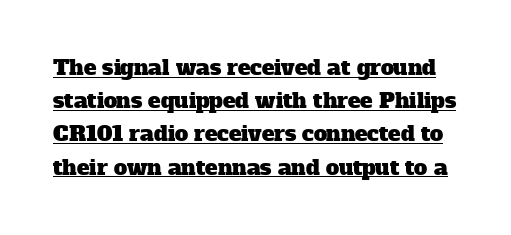
Each line of the rendering has a horizontal stroke beneath the glyphs. Glyph-to-glyph distance matches everyday printed text. Vertical spacing — default.
